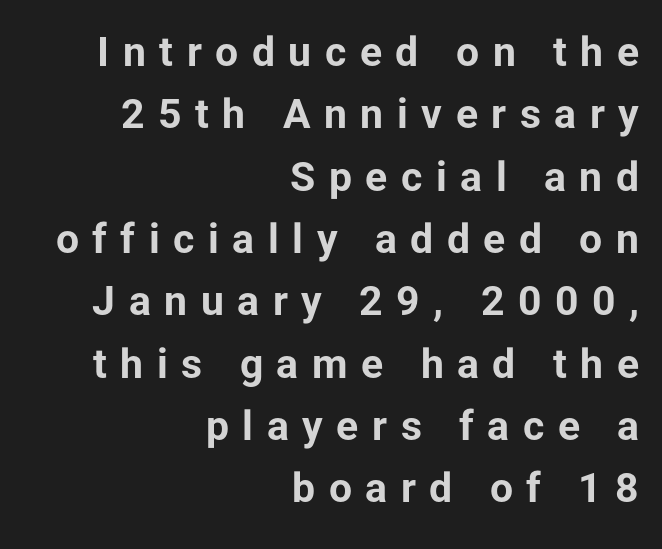
{"serif": "no", "italic": "no", "bold": "yes", "weight": "bold", "width": "normal", "stroke_contrast": "low", "x_height": "medium", "monospaced": "no", "underline": "no", "align": "right", "line_spacing": "normal", "line_spacing_ratio": 1.52, "letter_spacing": "wide", "letter_spacing_em": 0.33, "glyph_px": 41}
